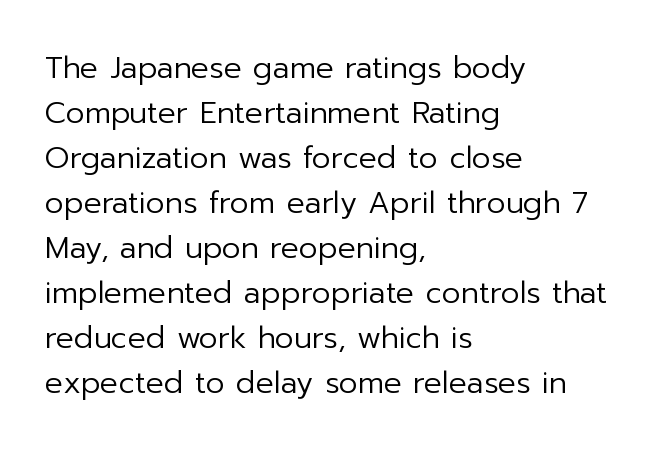
Is this a heavy cut? Hardly; it is regular or lighter. This is sans-serif lettering, the kind often seen on screens and signage. The rows are spaced the way most documents space them. Characters follow at the spacing the type designer built in.
